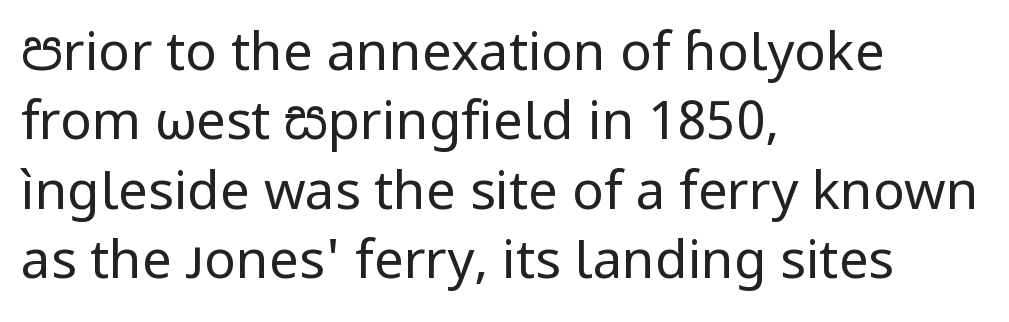
The image shows 53 px regular-weight sans-serif type, upright; set left-aligned, normal line spacing (1.31x), normal letter spacing, not underlined; low stroke contrast and a medium x-height.
